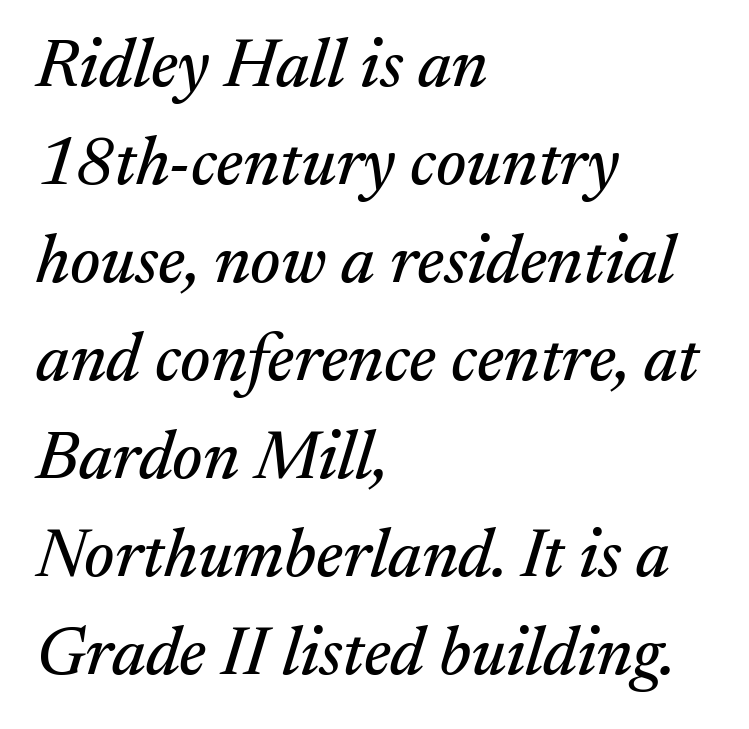
Q: Is the text italic (slanted)? A: Yes, it leans right by about 17 degrees.
Q: Is the typeface a serif or a sans-serif typeface? A: Serif.
Q: Is the text underlined? A: No.
Q: How is the paragraph aligned? A: Left-aligned.
Q: Is the spacing between letters normal or unusually wide? A: Normal.
Q: Is the spacing between lines tight, normal or loose? A: Normal.
Q: Width (condensed, normal, or wide)? A: Normal.
Q: Stroke contrast? A: Medium.
Q: x-height? A: Medium.
Q: Monospaced? A: No.
